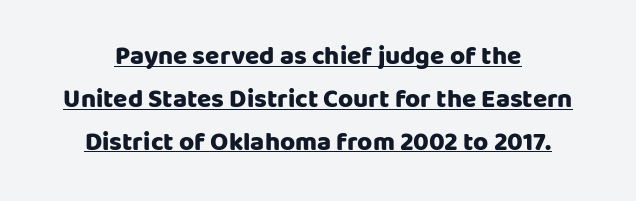
{"italic": "no", "bold": "yes", "underline": "yes", "align": "center", "line_spacing": "normal", "line_spacing_ratio": 1.65, "letter_spacing": "normal", "letter_spacing_em": 0.0, "glyph_px": 26}
